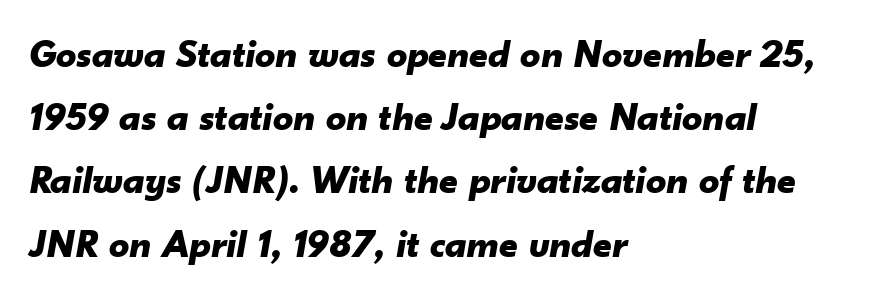
The image shows 40 px bold type, italic (leaning right); set left-aligned, normal line spacing (1.58x), normal letter spacing, not underlined; low stroke contrast and a small x-height.
